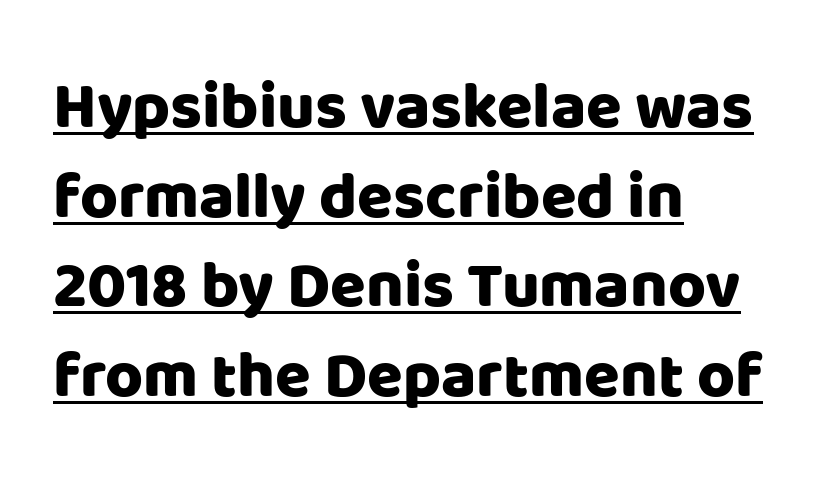
{"serif": "no", "italic": "no", "width": "normal", "stroke_contrast": "low", "x_height": "large", "monospaced": "no", "underline": "yes", "align": "left", "line_spacing": "normal", "line_spacing_ratio": 1.38, "letter_spacing": "normal", "letter_spacing_em": 0.0, "glyph_px": 65}
